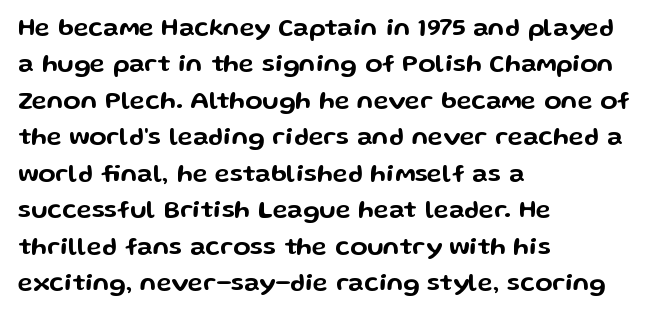
The image shows 25 px text type, upright; set left-aligned, normal line spacing (1.46x), normal letter spacing, not underlined.
